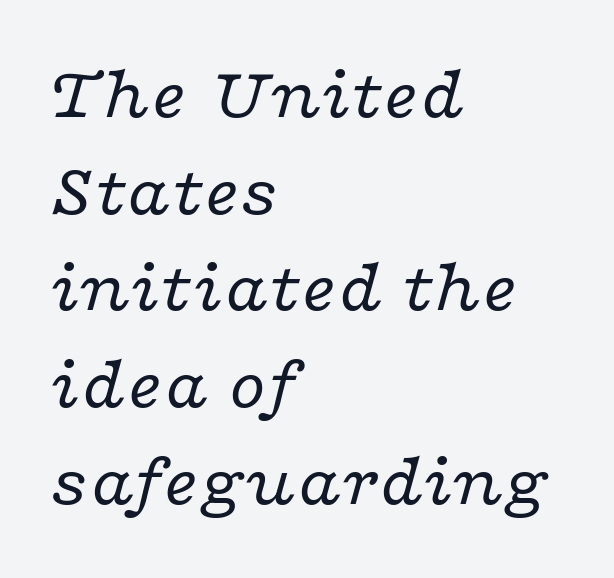
{"serif": "yes", "italic": "yes", "lean": "right", "slant_degrees": 16, "bold": "no", "weight": "regular", "width": "wide", "stroke_contrast": "low", "x_height": "medium", "monospaced": "no", "underline": "no", "align": "left", "line_spacing": "normal", "line_spacing_ratio": 1.29, "letter_spacing": "normal", "letter_spacing_em": 0.0, "glyph_px": 75}
